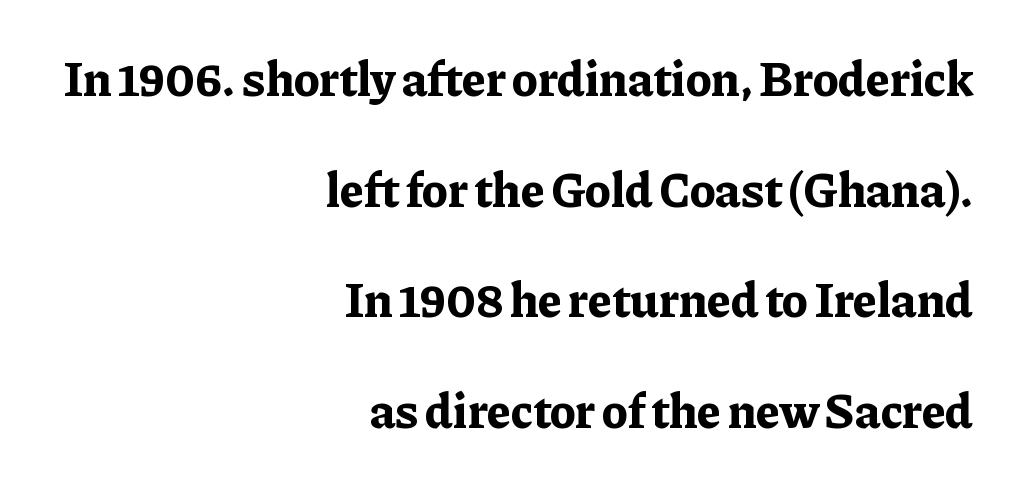
In terms of leading, this rendering errs on the spacious side. Does the type have serifs? Yes, each stem ends in a small foot. The font's upright variant was chosen for this text. Pretty heavy lettering here — definitely bold. Line endings align vertically; line beginnings do not.
